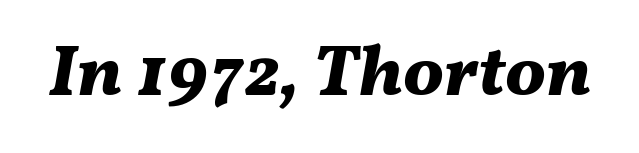
{"italic": "yes", "lean": "right", "slant_degrees": 11, "bold": "yes", "weight": "bold", "width": "normal", "stroke_contrast": "medium", "x_height": "medium", "monospaced": "no", "underline": "no", "letter_spacing": "normal", "letter_spacing_em": 0.0, "glyph_px": 72}
